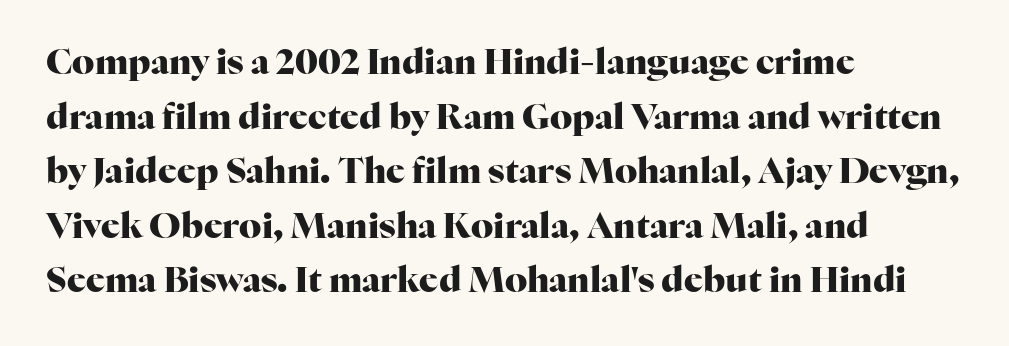
The image shows 35 px heavy serif type, upright; set left-aligned, normal line spacing (1.56x), normal letter spacing, not underlined; high stroke contrast and a medium x-height.
